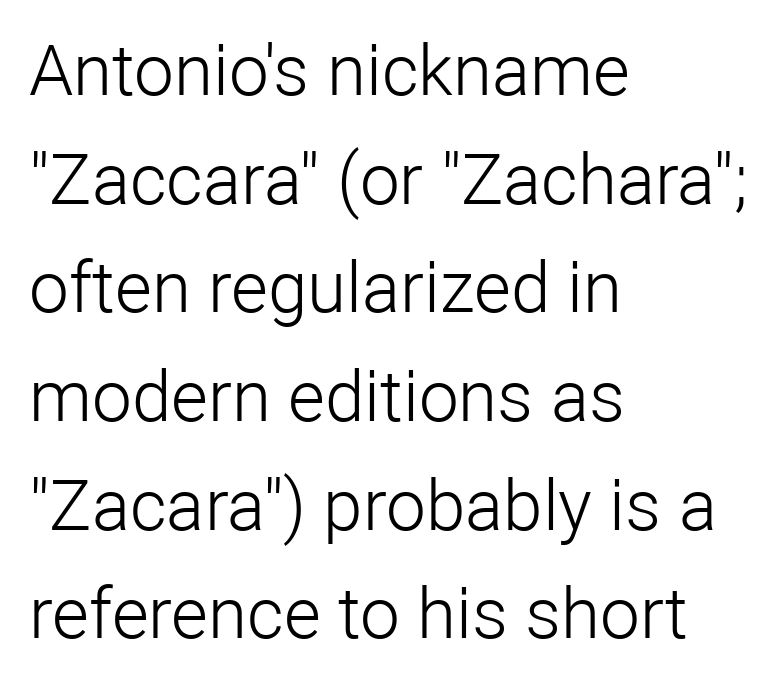
Q: Is the text bold? A: No.
Q: Is the text italic (slanted)? A: No, it is upright.
Q: Is the typeface a serif or a sans-serif typeface? A: Sans-serif.
Q: Is the text underlined? A: No.
Q: How is the paragraph aligned? A: Left-aligned.
Q: Is the spacing between letters normal or unusually wide? A: Normal.
Q: Is the spacing between lines tight, normal or loose? A: Normal.
Q: Width (condensed, normal, or wide)? A: Normal.
Q: Stroke contrast? A: Low.
Q: x-height? A: Medium.
Q: Monospaced? A: No.
